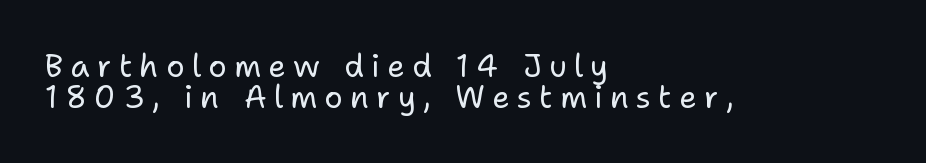
The image shows 31 px regular-weight sans-serif type, upright; set left-aligned, tight line spacing (1.0x), unusually wide letter spacing (+0.23 em), not underlined; low stroke contrast and a medium x-height.
